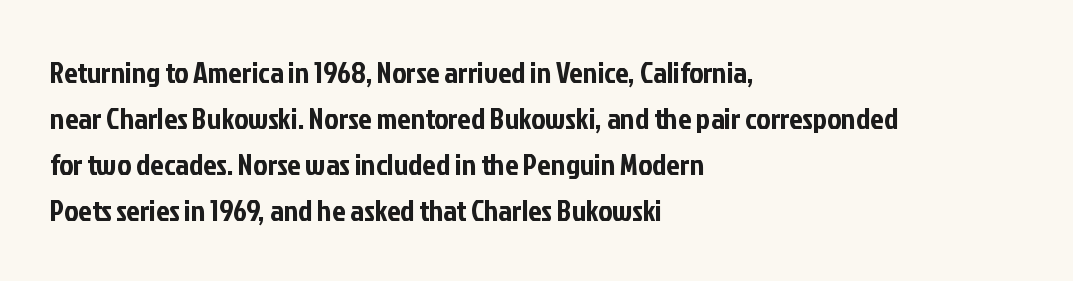
The image shows 30 px condensed sans-serif type, upright; set left-aligned, normal line spacing (1.53x), normal letter spacing, not underlined; low stroke contrast and a medium x-height.
